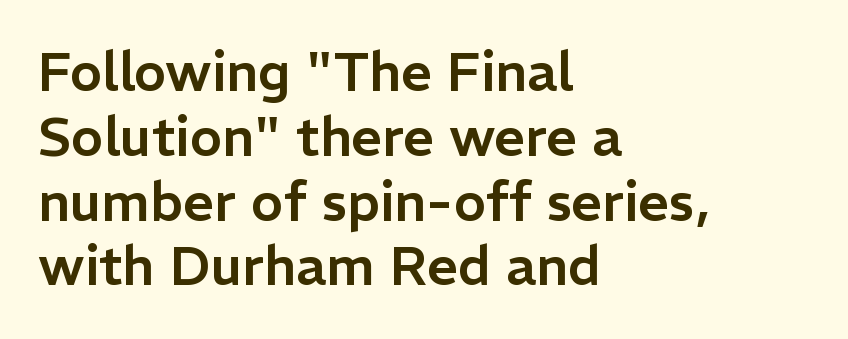
Q: Is the text italic (slanted)? A: No, it is upright.
Q: Is the typeface a serif or a sans-serif typeface? A: Sans-serif.
Q: Is the text underlined? A: No.
Q: How is the paragraph aligned? A: Left-aligned.
Q: Is the spacing between letters normal or unusually wide? A: Normal.
Q: Width (condensed, normal, or wide)? A: Normal.
Q: Stroke contrast? A: Low.
Q: x-height? A: Medium.
Q: Monospaced? A: No.
